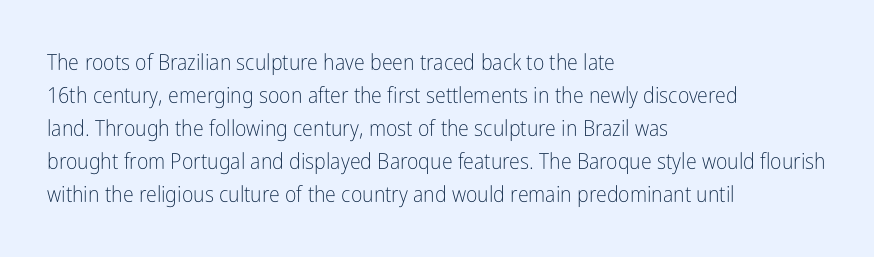
Q: Is the text bold? A: No.
Q: Is the text italic (slanted)? A: No, it is upright.
Q: Is the text underlined? A: No.
Q: How is the paragraph aligned? A: Left-aligned.
Q: Is the spacing between letters normal or unusually wide? A: Normal.
Q: Is the spacing between lines tight, normal or loose? A: Normal.
